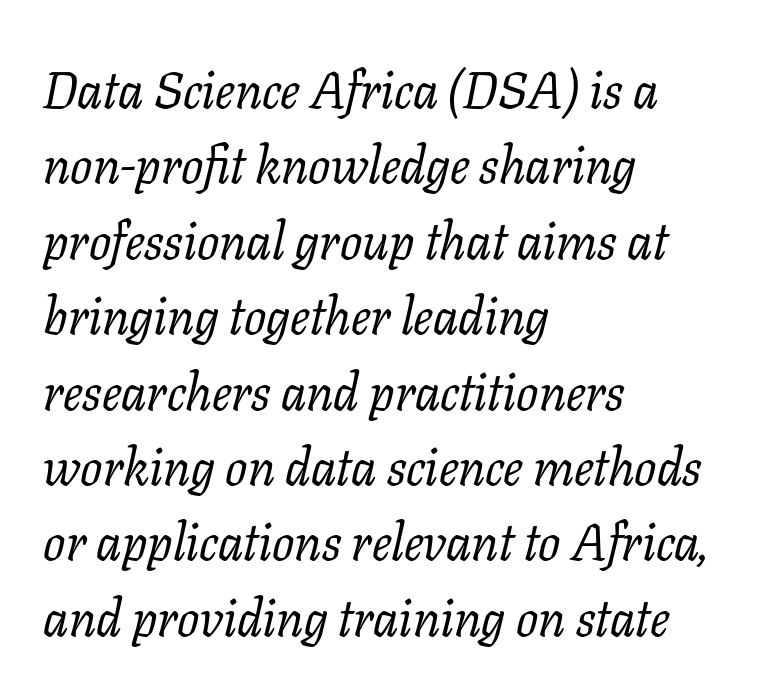
Q: Is the text bold? A: No.
Q: Is the text italic (slanted)? A: Yes, it leans right by about 11 degrees.
Q: Is the typeface a serif or a sans-serif typeface? A: Serif.
Q: Is the text underlined? A: No.
Q: How is the paragraph aligned? A: Left-aligned.
Q: Is the spacing between letters normal or unusually wide? A: Normal.
Q: Is the spacing between lines tight, normal or loose? A: Normal.
Q: Width (condensed, normal, or wide)? A: Normal.
Q: Stroke contrast? A: Low.
Q: x-height? A: Medium.
Q: Monospaced? A: No.
